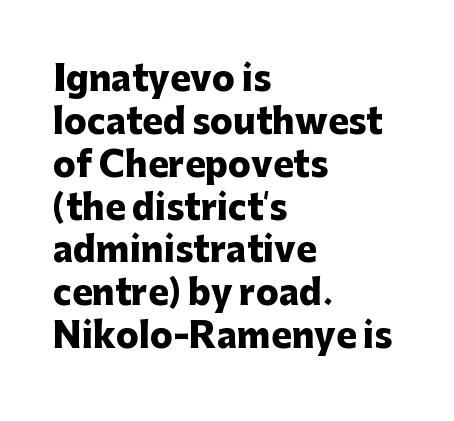
The image shows 34 px heavy sans-serif type, upright; set left-aligned, normal line spacing (1.26x), normal letter spacing, not underlined; low stroke contrast and a medium x-height.
